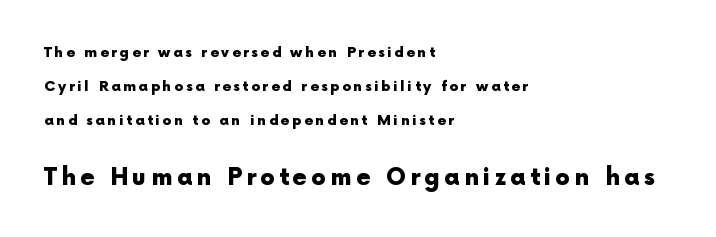
Q: Is the text bold? A: Yes.
Q: Is the text italic (slanted)? A: No, it is upright.
Q: Is the text underlined? A: No.
Q: How is the paragraph aligned? A: Left-aligned.
Q: Is the spacing between lines tight, normal or loose? A: Loose.
Q: Which block of text is set in a larger size, the first (top) or the second (bottom)? A: The second (bottom) one.
